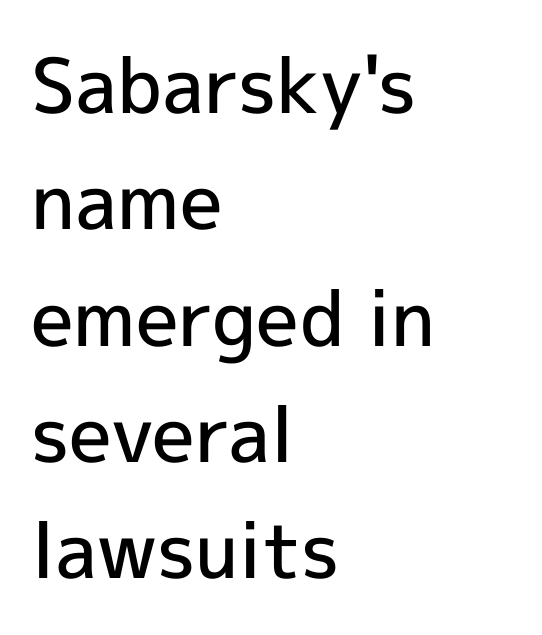
{"serif": "no", "italic": "no", "bold": "semi", "weight": "semibold", "width": "normal", "x_height": "medium", "monospaced": "no", "underline": "no", "align": "left", "line_spacing": "normal", "line_spacing_ratio": 1.53, "letter_spacing": "normal", "letter_spacing_em": 0.0, "glyph_px": 76}
